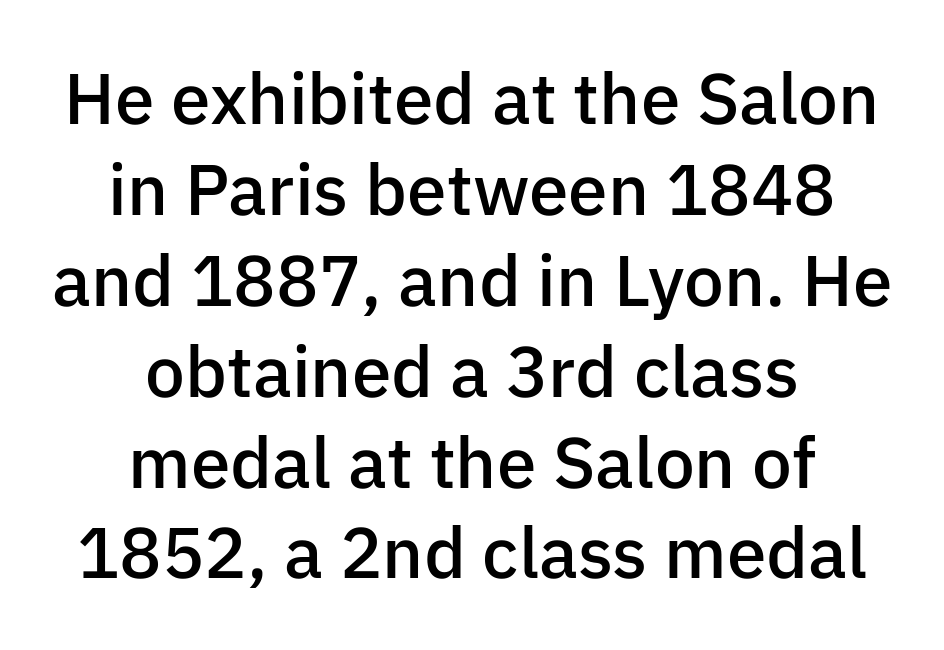
Is this a sans? Yes — the strokes have no serifs. The baseline area is clear. The designer left line spacing at the default. You can tell it's not italic because the verticals are truly vertical. Firm but not heavy-handed strokes: this text is semibold.
